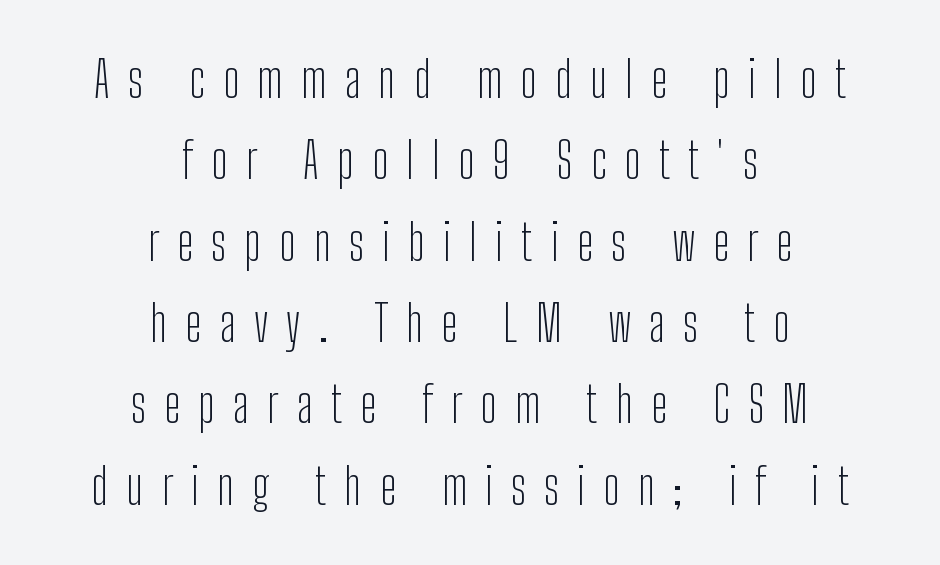
Q: Is the text bold? A: No.
Q: Is the text italic (slanted)? A: No, it is upright.
Q: Is the typeface a serif or a sans-serif typeface? A: Sans-serif.
Q: Is the text underlined? A: No.
Q: How is the paragraph aligned? A: Centered.
Q: Is the spacing between letters normal or unusually wide? A: Unusually wide.
Q: Is the spacing between lines tight, normal or loose? A: Normal.
Q: Width (condensed, normal, or wide)? A: Condensed.
Q: Stroke contrast? A: Low.
Q: x-height? A: Medium.
Q: Monospaced? A: No.
